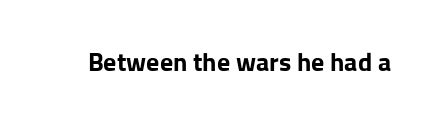
Q: Is the text bold? A: Yes.
Q: Is the text italic (slanted)? A: No, it is upright.
Q: Is the text underlined? A: No.
Q: Is the spacing between letters normal or unusually wide? A: Normal.
